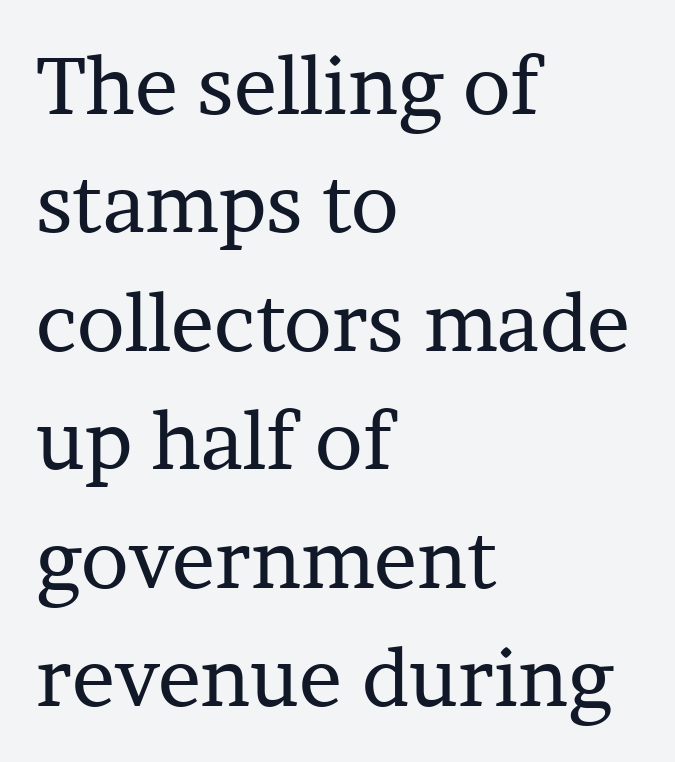
{"serif": "yes", "italic": "no", "bold": "no", "weight": "regular", "width": "normal", "stroke_contrast": "low", "x_height": "medium", "monospaced": "no", "underline": "no", "align": "left", "line_spacing": "normal", "line_spacing_ratio": 1.48, "letter_spacing": "normal", "letter_spacing_em": 0.0, "glyph_px": 80}
